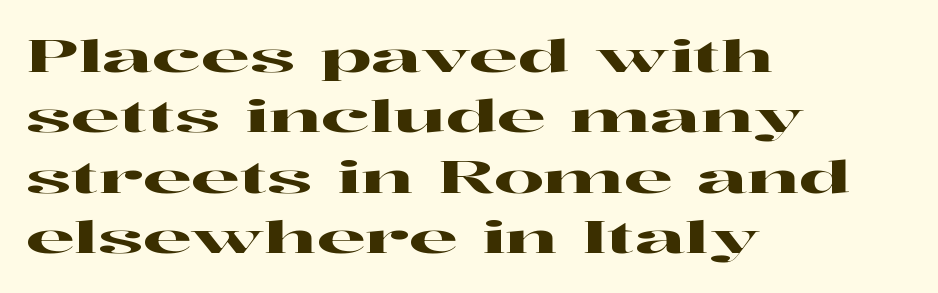
Q: Is the text italic (slanted)? A: No, it is upright.
Q: Is the typeface a serif or a sans-serif typeface? A: Serif.
Q: Is the text underlined? A: No.
Q: How is the paragraph aligned? A: Left-aligned.
Q: Is the spacing between letters normal or unusually wide? A: Normal.
Q: Is the spacing between lines tight, normal or loose? A: Normal.
Q: Width (condensed, normal, or wide)? A: Wide.
Q: Stroke contrast? A: High.
Q: x-height? A: Medium.
Q: Monospaced? A: No.
